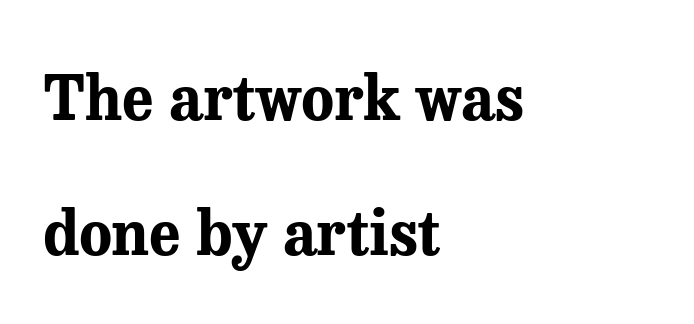
The image shows 61 px bold serif type, upright; set left-aligned, loose line spacing (2.21x), normal letter spacing, not underlined; medium stroke contrast and a medium x-height.
